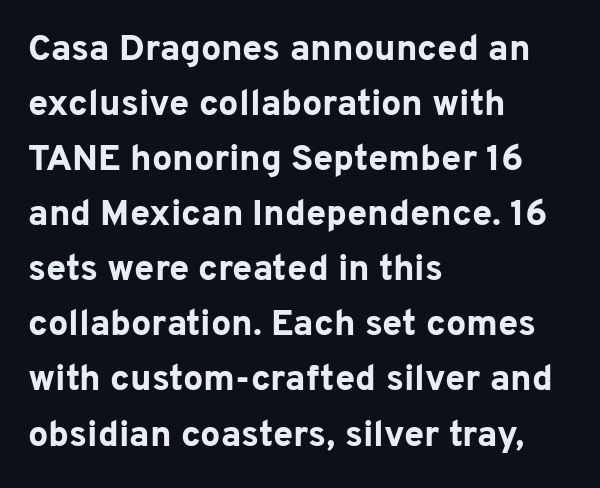
The type sits square on the baseline with zero lean. Does the leading feel generous? No, just average. Typesetter's note: full bold, strokes at maximum text heaviness. Note: no serifs on the glyphs.
